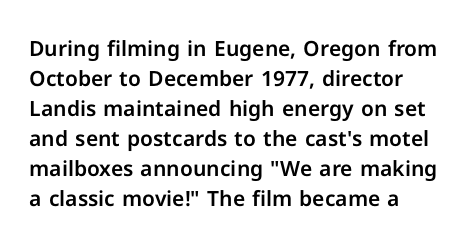
The image shows 21 px text type, upright; set left-aligned, normal line spacing (1.43x), normal letter spacing, not underlined.
